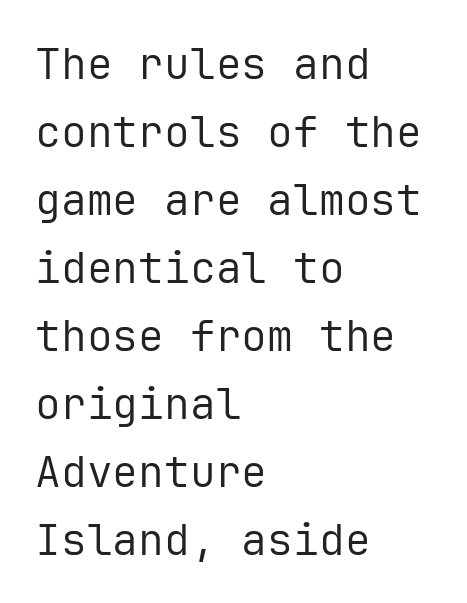
Q: Is the text bold? A: No.
Q: Is the text italic (slanted)? A: No, it is upright.
Q: Is the typeface a serif or a sans-serif typeface? A: Sans-serif.
Q: Is the text underlined? A: No.
Q: How is the paragraph aligned? A: Left-aligned.
Q: Is the spacing between letters normal or unusually wide? A: Normal.
Q: Is the spacing between lines tight, normal or loose? A: Normal.
Q: Width (condensed, normal, or wide)? A: Normal.
Q: Stroke contrast? A: Low.
Q: x-height? A: Medium.
Q: Monospaced? A: Yes.
